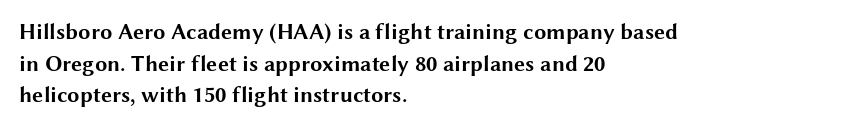
The image shows 22 px bold type, upright; set left-aligned, normal line spacing (1.44x), normal letter spacing, not underlined.
